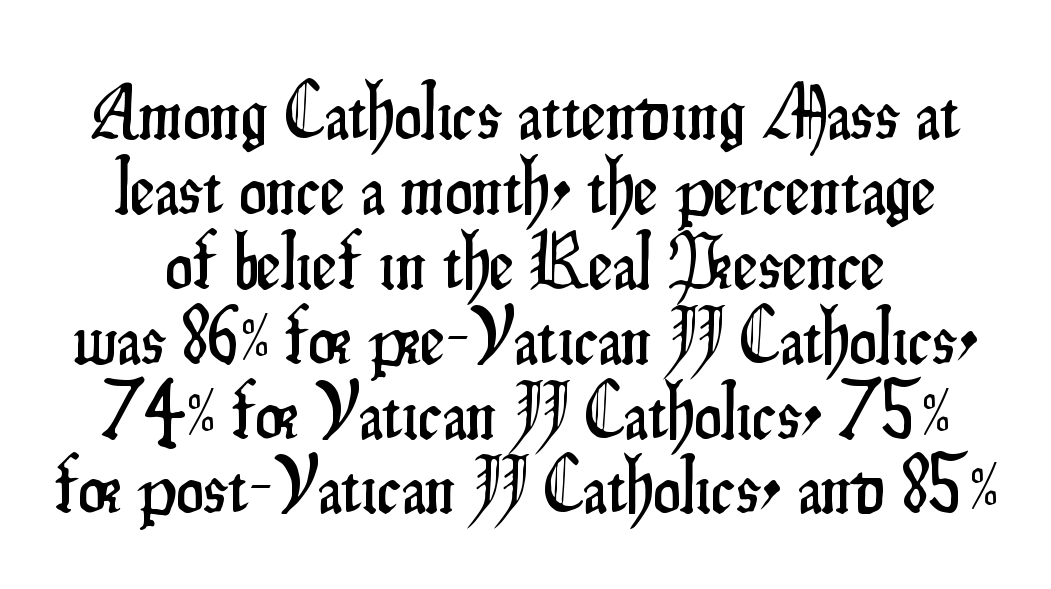
Typographically, this falls in the sans-serif category. The passage shown stacks its lines with hardly any gap. Letters rest on an invisible, unmarked baseline. Italic: no, the glyphs are upright roman. The rendering positions every line midway between the sides.
